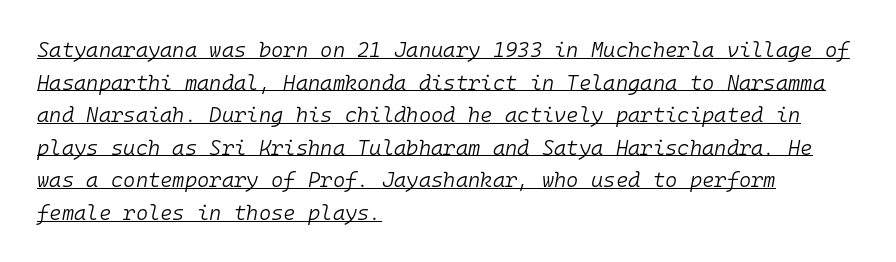
The image shows 21 px text type, italic (leaning right); set left-aligned, normal line spacing (1.55x), normal letter spacing, underlined.
